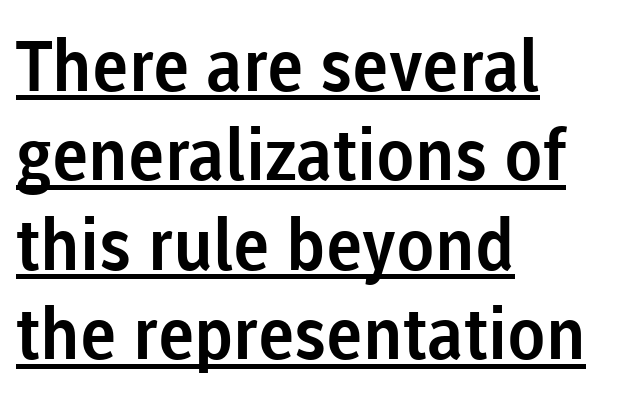
{"serif": "no", "italic": "no", "width": "normal", "stroke_contrast": "low", "x_height": "medium", "monospaced": "no", "underline": "yes", "align": "left", "line_spacing": "normal", "line_spacing_ratio": 1.26, "letter_spacing": "normal", "letter_spacing_em": 0.0, "glyph_px": 71}
